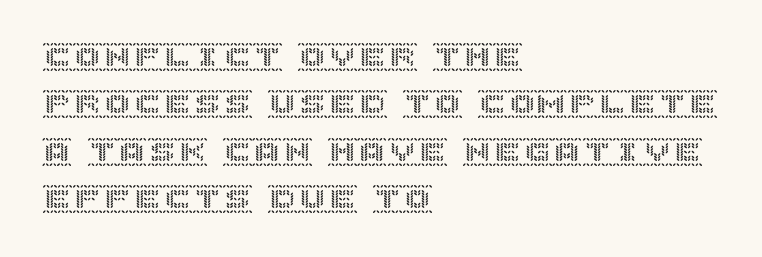
The image shows 30 px text type, upright; set left-aligned, normal line spacing (1.58x), normal letter spacing, not underlined; a large x-height.
